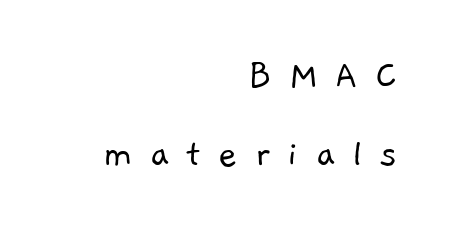
The image shows 41 px light sans-serif type; set right-aligned, loose line spacing (1.93x), unusually wide letter spacing (+0.42 em), not underlined; low stroke contrast and a medium x-height.
